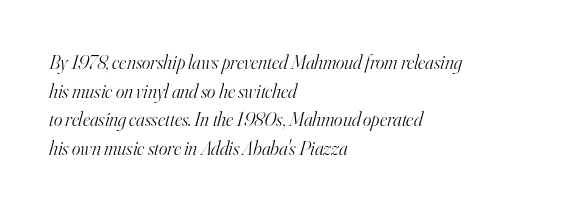
Q: Is the text bold? A: No.
Q: Is the text italic (slanted)? A: Yes, it leans right by about 16 degrees.
Q: Is the text underlined? A: No.
Q: How is the paragraph aligned? A: Left-aligned.
Q: Is the spacing between letters normal or unusually wide? A: Normal.
Q: Is the spacing between lines tight, normal or loose? A: Normal.
